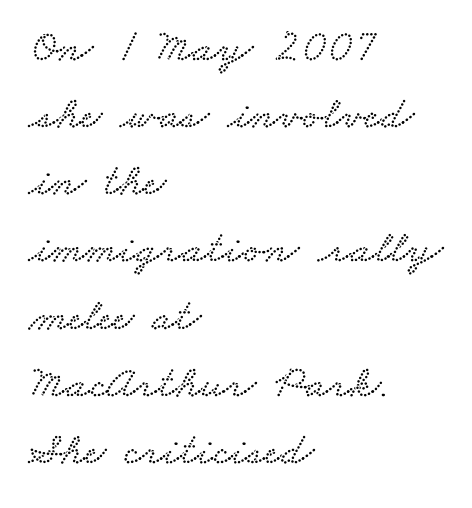
Q: Is the typeface a serif or a sans-serif typeface? A: Serif.
Q: Is the text underlined? A: No.
Q: How is the paragraph aligned? A: Left-aligned.
Q: Is the spacing between letters normal or unusually wide? A: Normal.
Q: Is the spacing between lines tight, normal or loose? A: Normal.
Q: Width (condensed, normal, or wide)? A: Wide.
Q: Stroke contrast? A: Low.
Q: x-height? A: Small.
Q: Monospaced? A: No.
